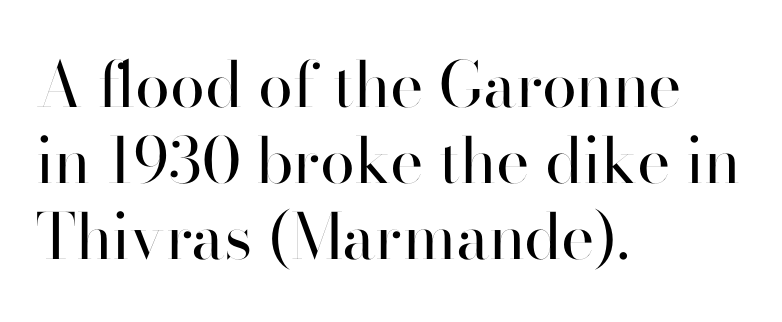
Q: Is the text bold? A: No.
Q: Is the text italic (slanted)? A: No, it is upright.
Q: Is the typeface a serif or a sans-serif typeface? A: Sans-serif.
Q: Is the text underlined? A: No.
Q: How is the paragraph aligned? A: Left-aligned.
Q: Is the spacing between letters normal or unusually wide? A: Normal.
Q: Width (condensed, normal, or wide)? A: Normal.
Q: Stroke contrast? A: High.
Q: x-height? A: Small.
Q: Monospaced? A: No.
